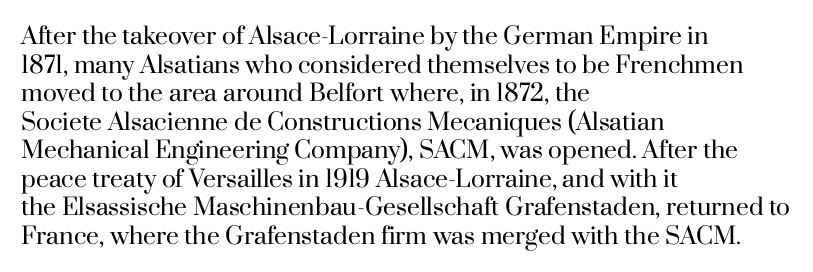
{"italic": "no", "bold": "no", "underline": "no", "align": "left", "line_spacing_ratio": 1.24, "letter_spacing": "normal", "letter_spacing_em": 0.0, "glyph_px": 23}
